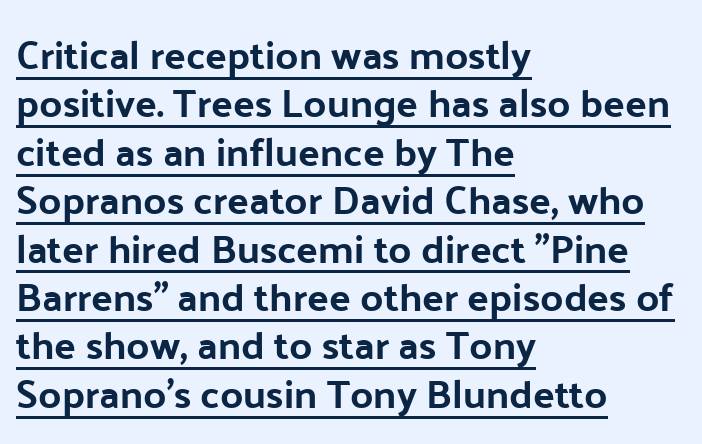
The image shows 40 px sans-serif type, upright; set left-aligned, line spacing 1.21x, normal letter spacing, underlined; low stroke contrast and a medium x-height.
